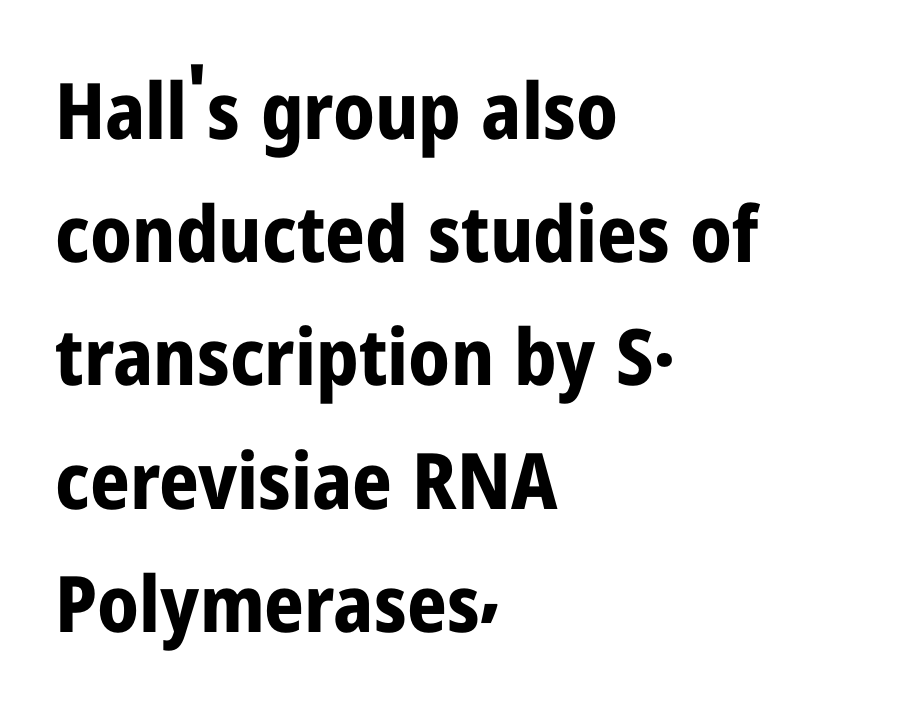
Q: Is the text bold? A: Yes.
Q: Is the text italic (slanted)? A: No, it is upright.
Q: Is the typeface a serif or a sans-serif typeface? A: Sans-serif.
Q: Is the text underlined? A: No.
Q: How is the paragraph aligned? A: Left-aligned.
Q: Is the spacing between letters normal or unusually wide? A: Normal.
Q: Is the spacing between lines tight, normal or loose? A: Normal.
Q: Width (condensed, normal, or wide)? A: Condensed.
Q: Stroke contrast? A: Low.
Q: x-height? A: Medium.
Q: Monospaced? A: No.
